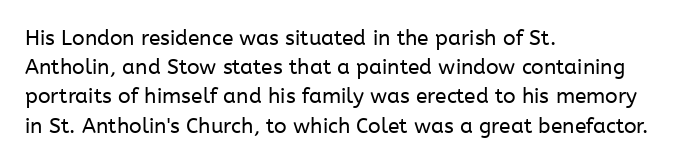
{"italic": "no", "bold": "no", "underline": "no", "align": "left", "line_spacing": "normal", "line_spacing_ratio": 1.39, "letter_spacing": "normal", "letter_spacing_em": 0.0, "glyph_px": 21}
